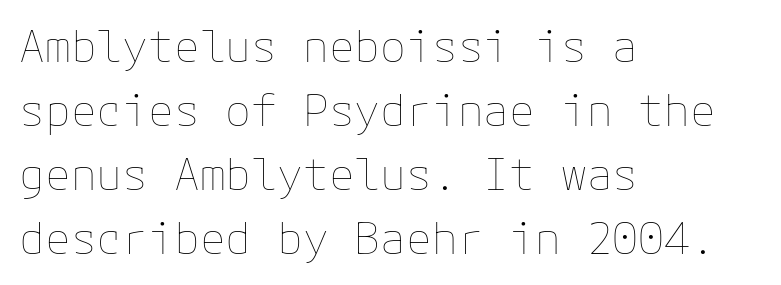
{"italic": "no", "bold": "no", "weight": "thin", "width": "normal", "stroke_contrast": "low", "x_height": "medium", "underline": "no", "align": "left", "line_spacing": "normal", "line_spacing_ratio": 1.49, "letter_spacing": "normal", "letter_spacing_em": 0.0, "glyph_px": 43}
